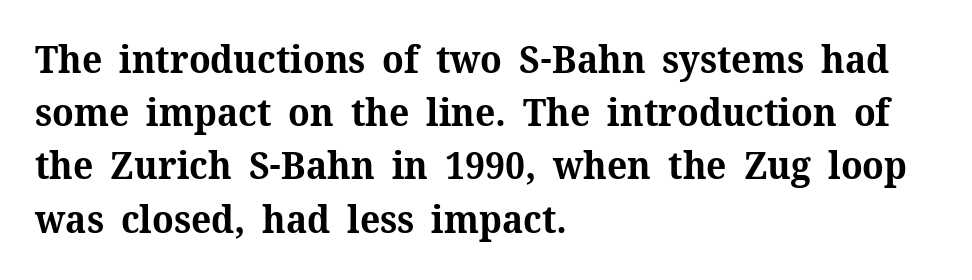
Reading down the column, the eye jumps a familiar distance to each next line. This is serif lettering, the kind often seen in printed books. I'd describe the lettering as bold — thick and assertive. Nothing unusual about the tracking: characters are spaced as the font intends.
